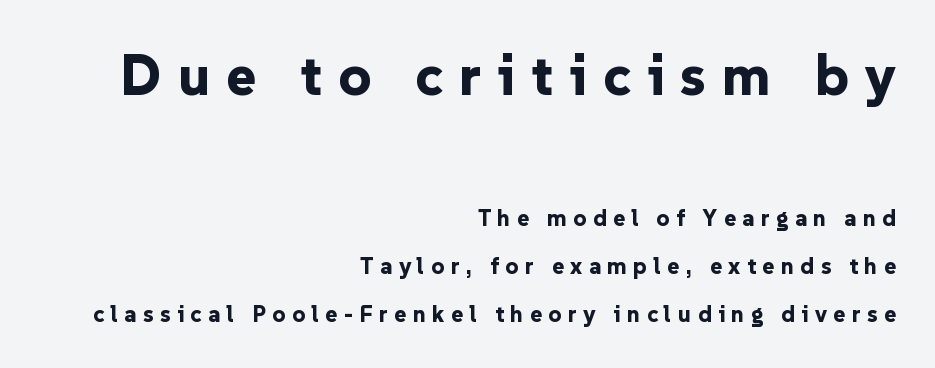
In terms of weight, the rendering is a true, heavy bold. There is plenty of visible air inserted between adjacent glyphs. Think of a printed novel: that variable character pitch is what you see here. Widely set lines give the paragraph a tall, airy silhouette. Clear beneath every line of the passage.
